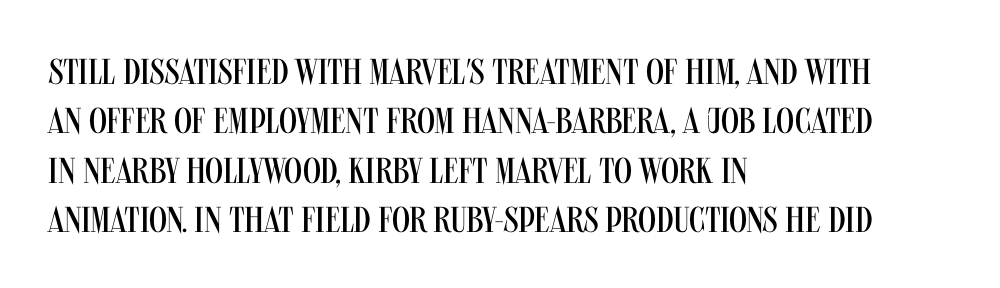
What's the leading like? Ordinary, nothing unusual. Heaviness? Minimal to ordinary, like unemphasized prose. Clear beneath every line of the passage. Every row of glyphs begins at an identical x-position on the left.
